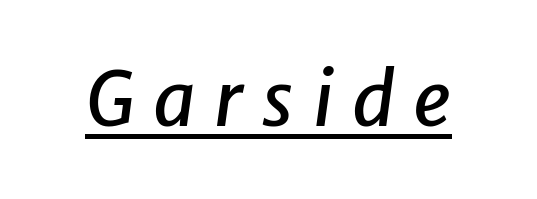
The passage shown is typed in a proportional face where columns would drift. Caption: lettering with a line underneath. Notice how the stems are inclined rather than vertical — that's the hallmark of italics. Tracking value appears strongly positive — letters spread wide.
